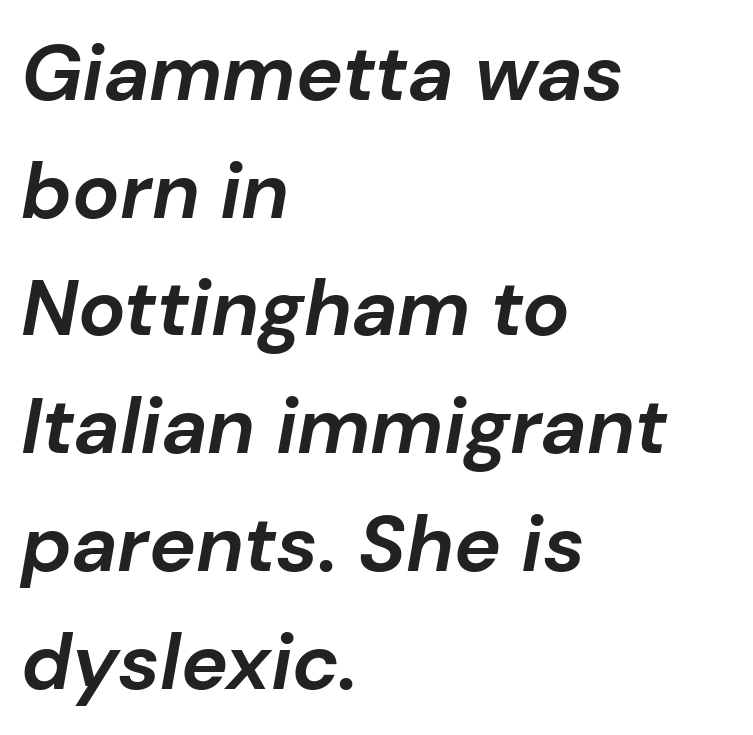
Q: Is the text bold? A: Yes.
Q: Is the text italic (slanted)? A: Yes, it leans right by about 10 degrees.
Q: Is the text underlined? A: No.
Q: How is the paragraph aligned? A: Left-aligned.
Q: Is the spacing between letters normal or unusually wide? A: Normal.
Q: Is the spacing between lines tight, normal or loose? A: Normal.
Q: Width (condensed, normal, or wide)? A: Normal.
Q: Stroke contrast? A: Low.
Q: x-height? A: Medium.
Q: Monospaced? A: No.
